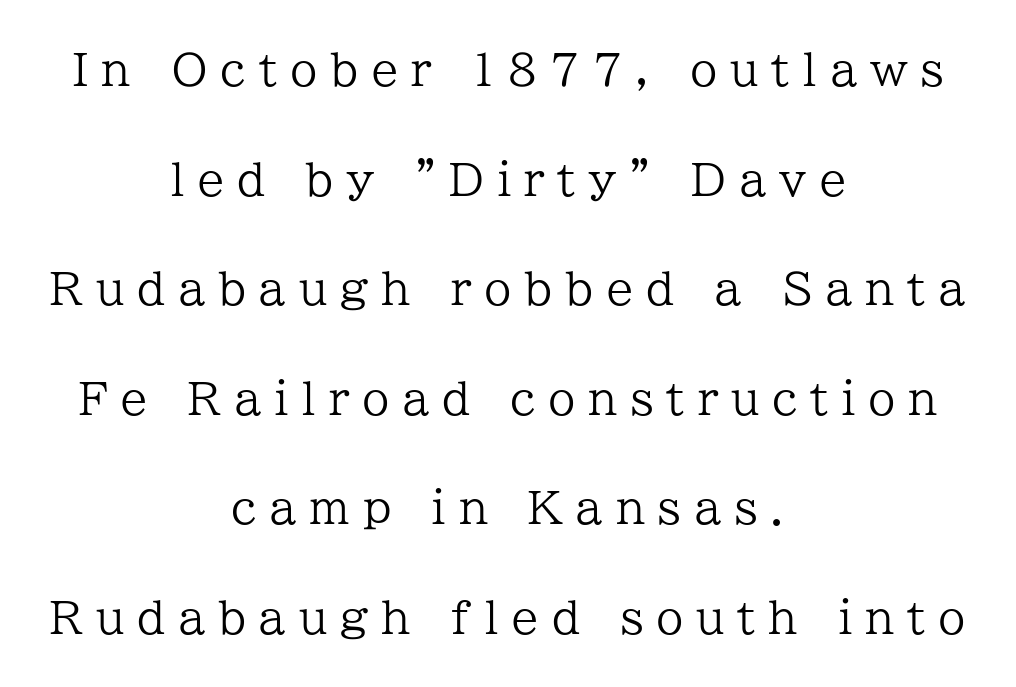
The image shows 44 px regular-weight serif type, upright; set centered, loose line spacing (2.49x), unusually wide letter spacing (+0.29 em), not underlined; low stroke contrast and a medium x-height.
